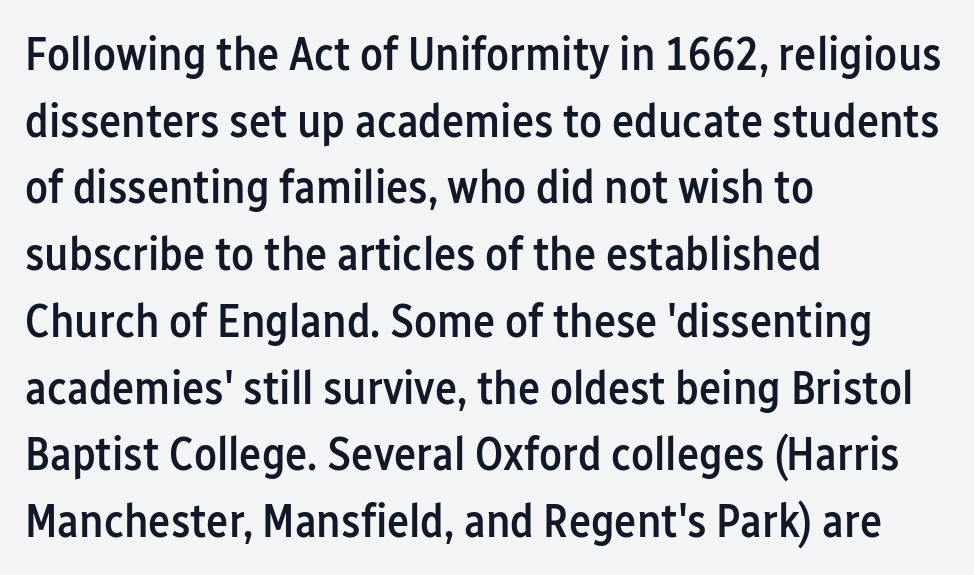
The image shows 47 px semibold, condensed sans-serif type, upright; set left-aligned, normal line spacing (1.42x), normal letter spacing, not underlined; low stroke contrast and a medium x-height.
